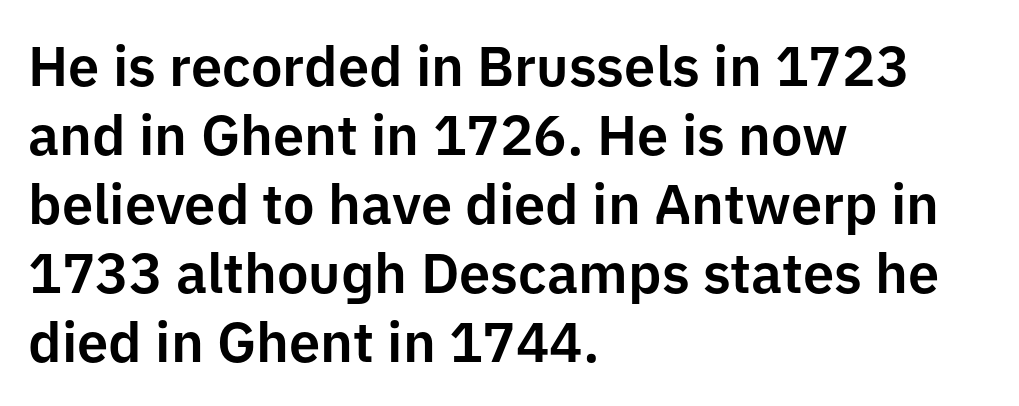
The image shows 56 px sans-serif type, upright; set left-aligned, line spacing 1.23x, normal letter spacing, not underlined; low stroke contrast and a medium x-height.
